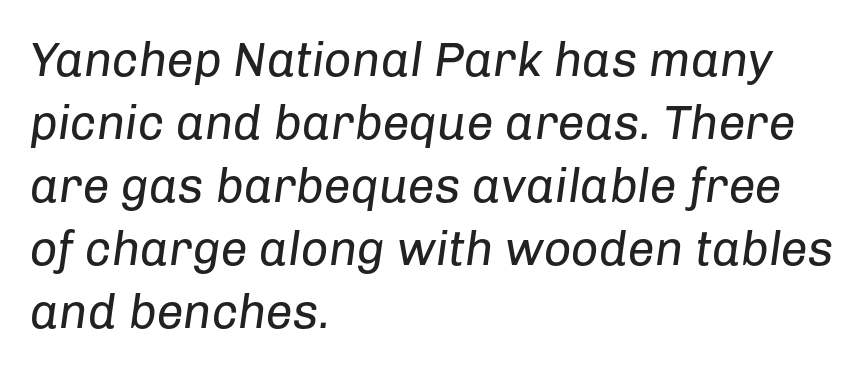
The image shows 48 px regular-weight type, italic (leaning right); set left-aligned, normal line spacing (1.31x), normal letter spacing, not underlined; low stroke contrast and a medium x-height.
